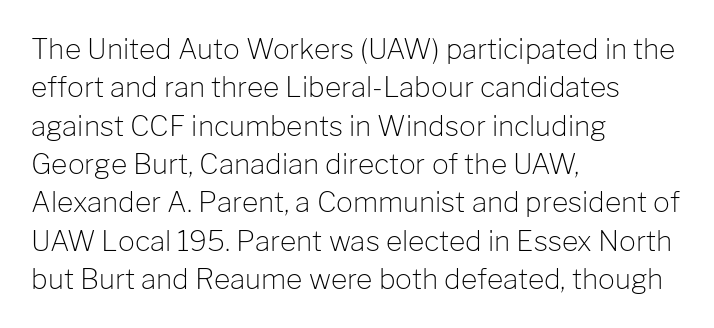
{"serif": "no", "italic": "no", "bold": "no", "weight": "light", "width": "normal", "stroke_contrast": "low", "x_height": "medium", "monospaced": "no", "underline": "no", "align": "left", "line_spacing": "normal", "line_spacing_ratio": 1.37, "letter_spacing": "normal", "letter_spacing_em": 0.0, "glyph_px": 28}
